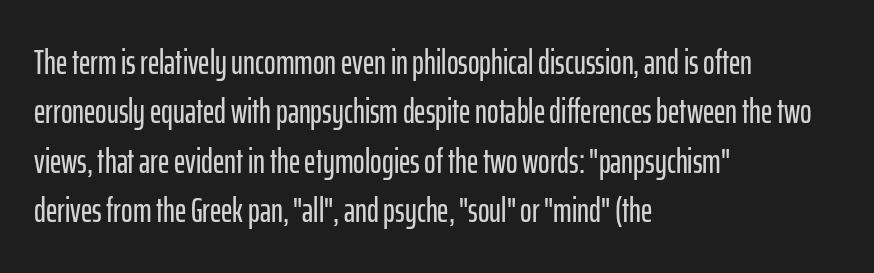
The typesetter chose a ragged-right arrangement here. Looks like regular typesetting: each glyph gets only the width it needs. Unmarked baselines from the first word to the last. Regular leading.
